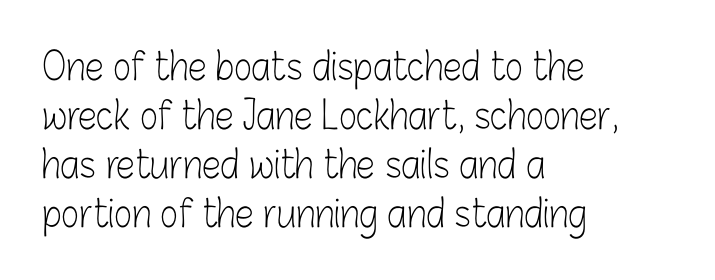
The image shows 38 px light, condensed sans-serif type, upright; set left-aligned, normal line spacing (1.29x), normal letter spacing, not underlined; low stroke contrast and a medium x-height.
